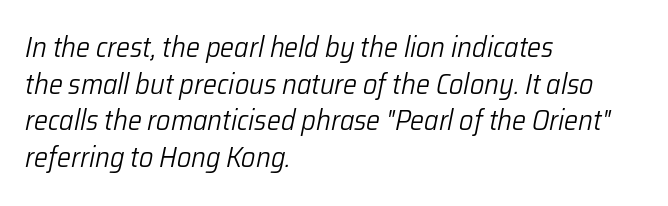
Q: Is the text bold? A: No.
Q: Is the text italic (slanted)? A: Yes, it leans right by about 12 degrees.
Q: Is the text underlined? A: No.
Q: How is the paragraph aligned? A: Left-aligned.
Q: Is the spacing between letters normal or unusually wide? A: Normal.
Q: Is the spacing between lines tight, normal or loose? A: Normal.
Q: Width (condensed, normal, or wide)? A: Normal.
Q: Stroke contrast? A: Low.
Q: x-height? A: Medium.
Q: Monospaced? A: No.
